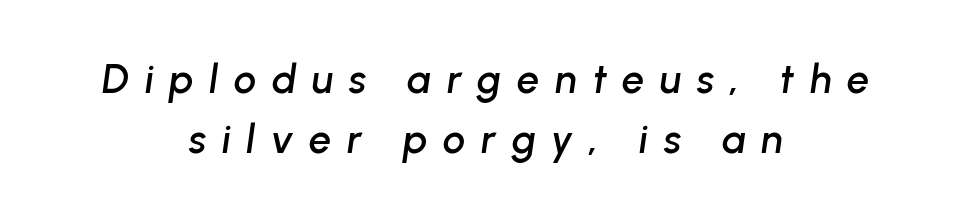
Q: Is the text italic (slanted)? A: Yes, it leans right by about 8 degrees.
Q: Is the text underlined? A: No.
Q: How is the paragraph aligned? A: Centered.
Q: Is the spacing between letters normal or unusually wide? A: Unusually wide.
Q: Is the spacing between lines tight, normal or loose? A: Normal.
Q: Width (condensed, normal, or wide)? A: Normal.
Q: Stroke contrast? A: Low.
Q: x-height? A: Medium.
Q: Monospaced? A: No.
